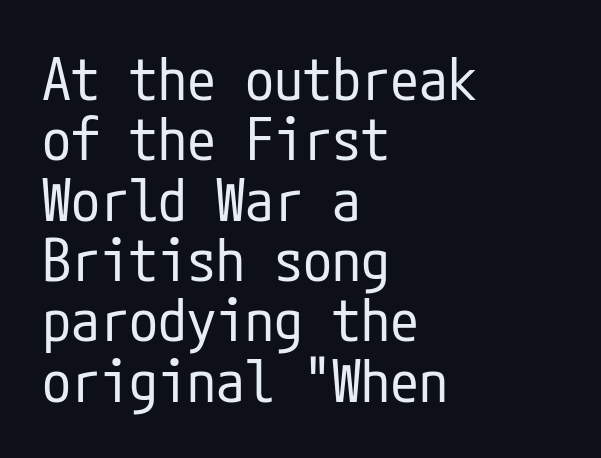
The image shows 58 px regular-weight, condensed sans-serif type, upright; set left-aligned, tight line spacing (1.04x), normal letter spacing, not underlined; low stroke contrast and a medium x-height.
